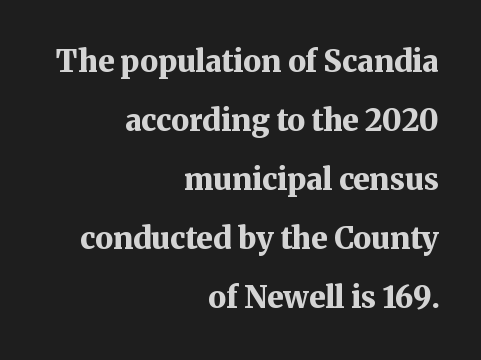
Typeset ragged left — the right edge is the straight one. I'd describe the lettering as bold — thick and assertive. You could not count columns in this text — the font is proportionally spaced. Classification — serif. Upright lettering throughout. Decoration check: the copy has no underline.
